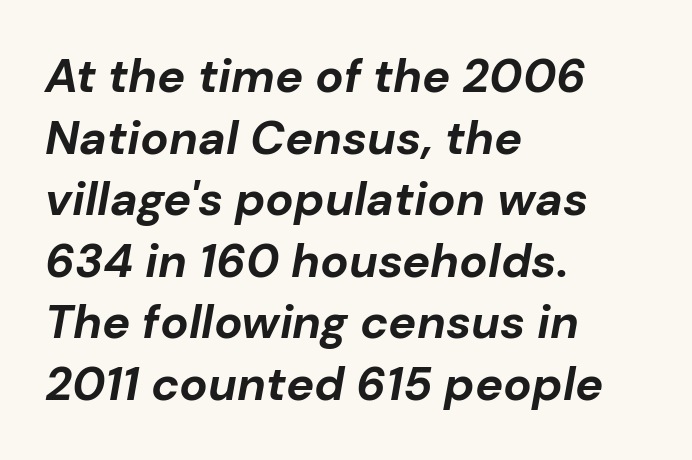
The image shows 47 px bold type, italic (leaning right); set left-aligned, normal line spacing (1.31x), normal letter spacing, not underlined; low stroke contrast and a medium x-height.
